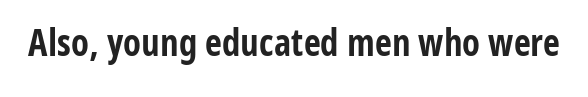
The image shows 37 px bold, condensed sans-serif type, upright; set normal letter spacing, not underlined; low stroke contrast and a medium x-height.
